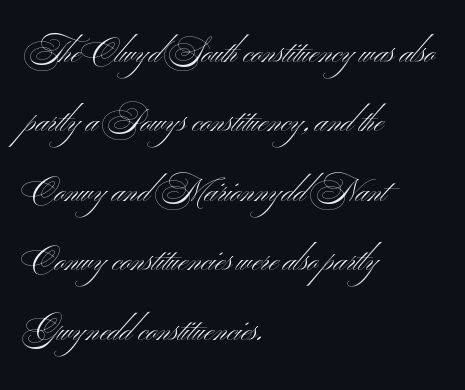
The image shows 31 px light, wide sans-serif type; set left-aligned, loose line spacing (2.24x), normal letter spacing, not underlined; medium stroke contrast and a small x-height.
